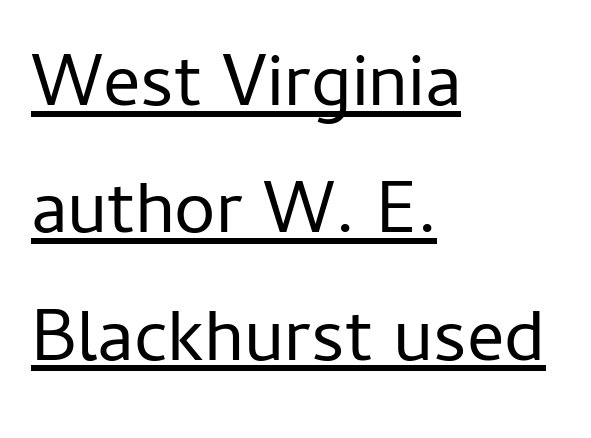
{"serif": "no", "italic": "no", "bold": "no", "weight": "regular", "width": "normal", "stroke_contrast": "low", "x_height": "medium", "monospaced": "no", "underline": "yes", "align": "left", "line_spacing_ratio": 1.72, "letter_spacing": "normal", "letter_spacing_em": 0.0, "glyph_px": 74}
